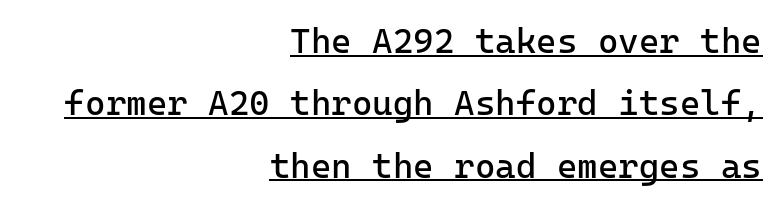
Type style note: lacks serifs. Stems here are at most as thick as an everyday book face. You can tell it's not italic because the verticals are truly vertical. No extra tracking has been applied to these lines. Line ends are locked; line starts wander.
